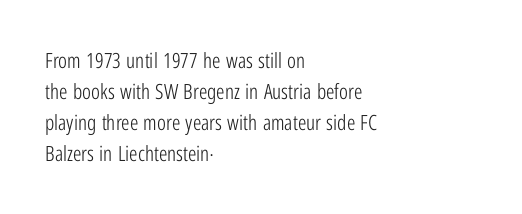
The image shows 21 px text type, upright; set left-aligned, normal line spacing (1.48x), normal letter spacing, not underlined.
